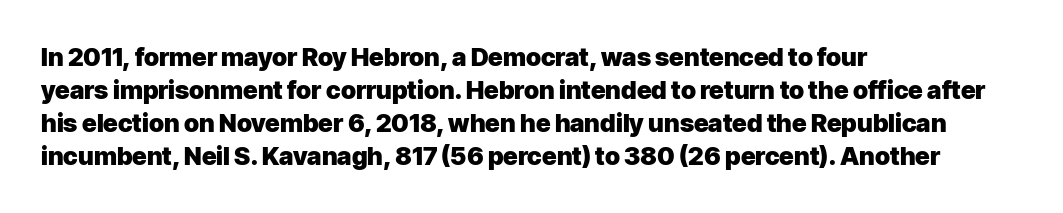
The image shows 25 px bold type, upright; set left-aligned, normal line spacing (1.32x), normal letter spacing, not underlined.
